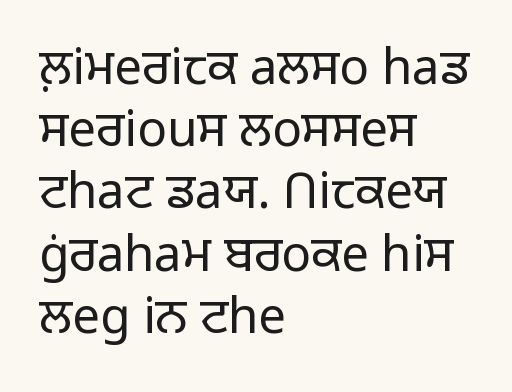
Proportional: the letters do not fall into vertical columns. Each line starts at the same left margin while the right side varies. Rendered with straight, roman letterforms. The typesetting does not lean heavy: it is not bold.
